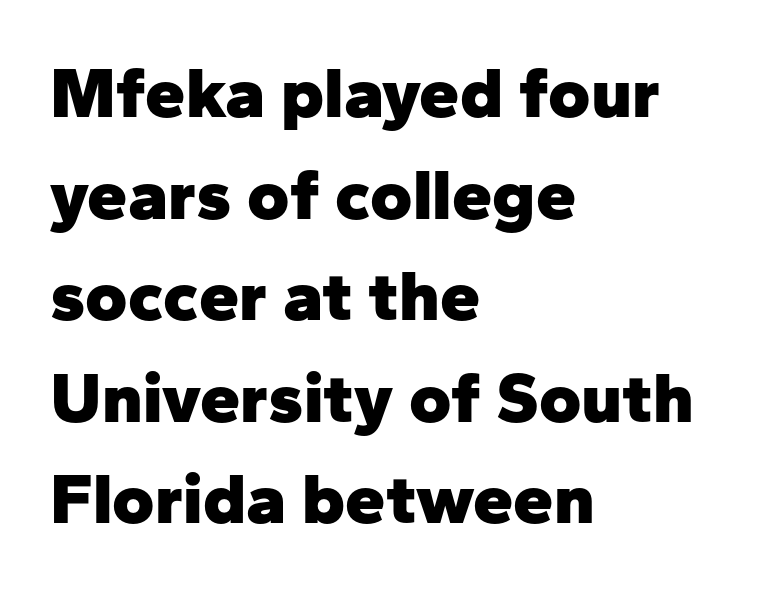
The image shows 72 px heavy sans-serif type, upright; set left-aligned, normal line spacing (1.41x), normal letter spacing, not underlined; low stroke contrast and a medium x-height.
